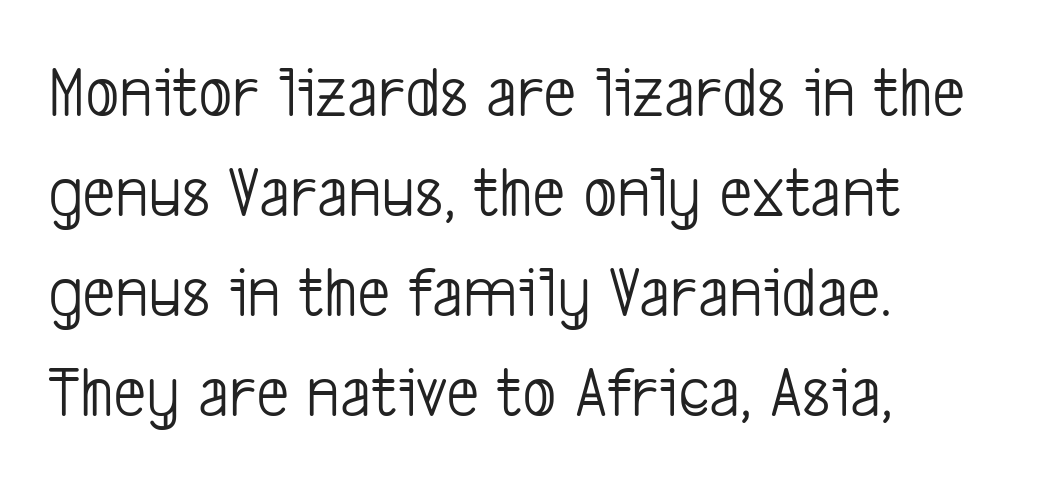
Q: Is the text bold? A: No.
Q: Is the typeface a serif or a sans-serif typeface? A: Sans-serif.
Q: Is the text underlined? A: No.
Q: How is the paragraph aligned? A: Left-aligned.
Q: Is the spacing between letters normal or unusually wide? A: Normal.
Q: Is the spacing between lines tight, normal or loose? A: Normal.
Q: Width (condensed, normal, or wide)? A: Condensed.
Q: Stroke contrast? A: Low.
Q: x-height? A: Medium.
Q: Monospaced? A: No.
